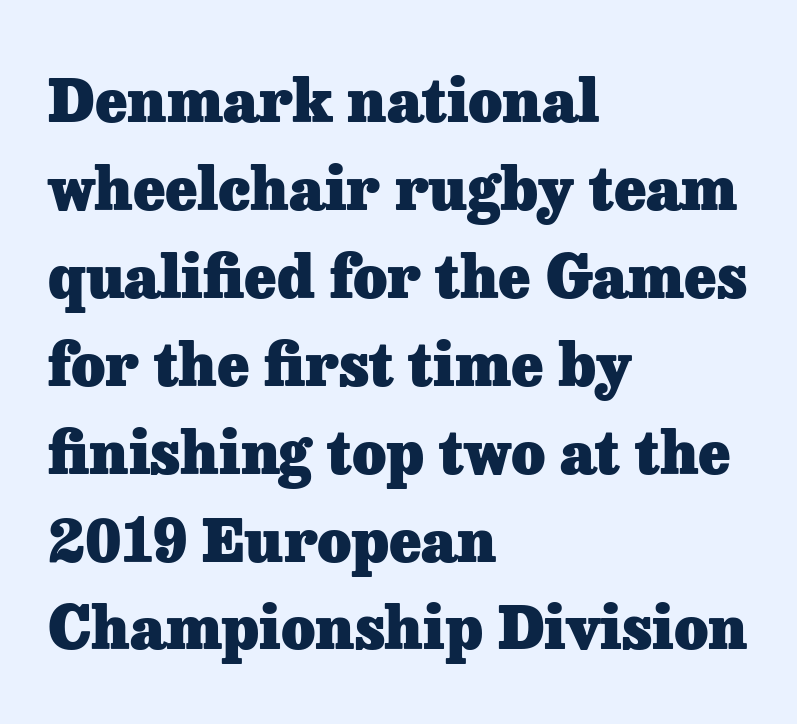
Q: Is the text bold? A: Yes.
Q: Is the text italic (slanted)? A: No, it is upright.
Q: Is the typeface a serif or a sans-serif typeface? A: Serif.
Q: Is the text underlined? A: No.
Q: How is the paragraph aligned? A: Left-aligned.
Q: Is the spacing between letters normal or unusually wide? A: Normal.
Q: Is the spacing between lines tight, normal or loose? A: Normal.
Q: Width (condensed, normal, or wide)? A: Normal.
Q: Stroke contrast? A: Low.
Q: x-height? A: Medium.
Q: Monospaced? A: No.
